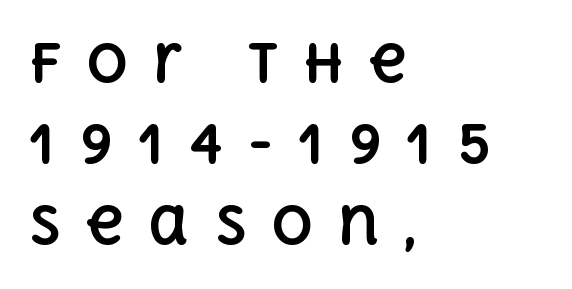
{"italic": "no", "bold": "yes", "weight": "bold", "width": "normal", "x_height": "large", "monospaced": "no", "underline": "no", "align": "left", "line_spacing": "normal", "line_spacing_ratio": 1.56, "letter_spacing": "wide", "letter_spacing_em": 0.47, "glyph_px": 52}
